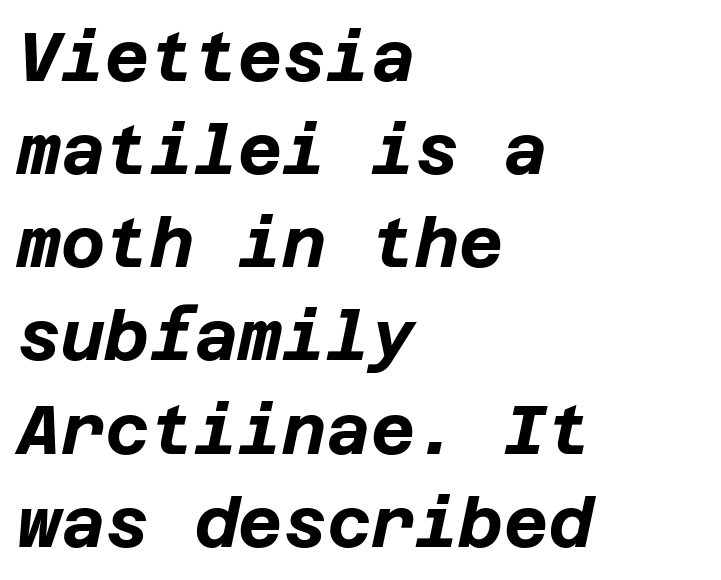
{"italic": "yes", "lean": "right", "slant_degrees": 12, "bold": "yes", "weight": "bold", "width": "normal", "stroke_contrast": "low", "x_height": "large", "underline": "no", "align": "left", "line_spacing": "normal", "line_spacing_ratio": 1.37, "letter_spacing": "normal", "letter_spacing_em": 0.0, "glyph_px": 68}
